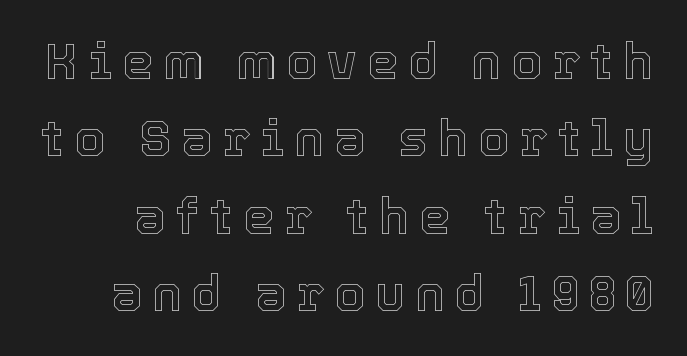
{"italic": "no", "width": "normal", "x_height": "medium", "monospaced": "no", "underline": "no", "line_spacing": "normal", "line_spacing_ratio": 1.58, "letter_spacing": "wide", "letter_spacing_em": 0.21, "glyph_px": 49}
